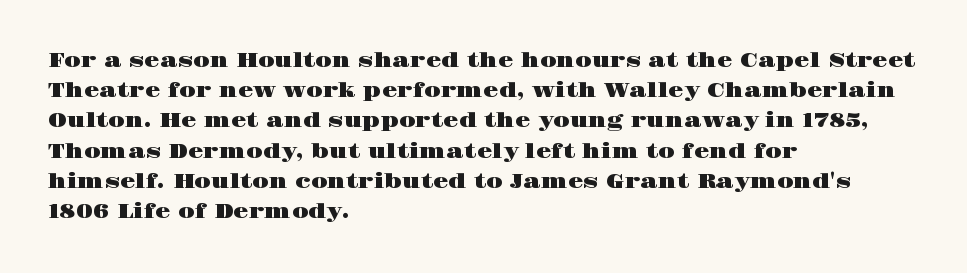
Q: Is the text italic (slanted)? A: No, it is upright.
Q: Is the text underlined? A: No.
Q: How is the paragraph aligned? A: Left-aligned.
Q: Is the spacing between letters normal or unusually wide? A: Normal.
Q: Is the spacing between lines tight, normal or loose? A: Normal.
